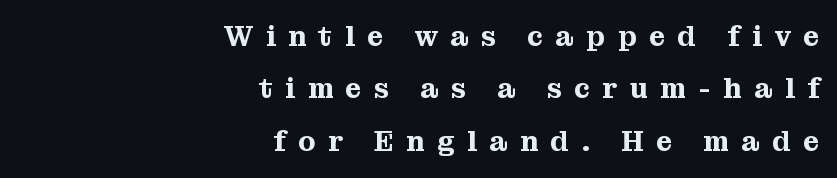
{"serif": "yes", "italic": "no", "width": "normal", "stroke_contrast": "medium", "x_height": "medium", "monospaced": "no", "underline": "no", "align": "right", "line_spacing_ratio": 1.87, "letter_spacing": "wide", "letter_spacing_em": 0.45, "glyph_px": 28}
